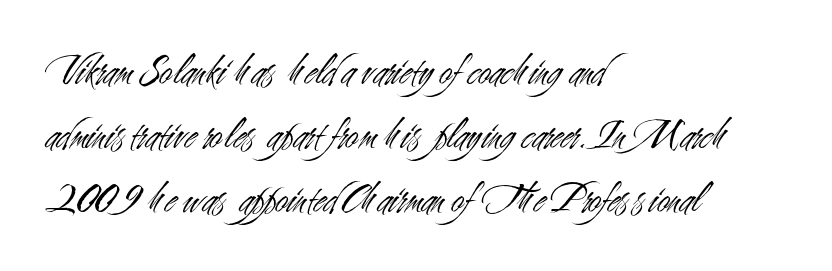
The image shows 44 px light, condensed sans-serif type; set left-aligned, normal line spacing (1.45x), normal letter spacing, not underlined; medium stroke contrast and a small x-height.
